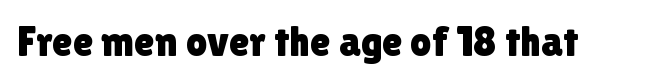
The image shows 42 px sans-serif type, upright; set normal letter spacing, not underlined; low stroke contrast and a medium x-height.
